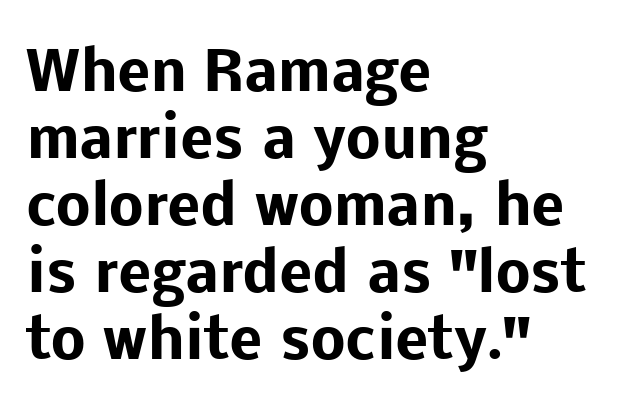
Q: Is the text bold? A: Yes.
Q: Is the text italic (slanted)? A: No, it is upright.
Q: Is the typeface a serif or a sans-serif typeface? A: Sans-serif.
Q: Is the text underlined? A: No.
Q: How is the paragraph aligned? A: Left-aligned.
Q: Is the spacing between letters normal or unusually wide? A: Normal.
Q: Width (condensed, normal, or wide)? A: Normal.
Q: Stroke contrast? A: Low.
Q: x-height? A: Medium.
Q: Monospaced? A: No.
